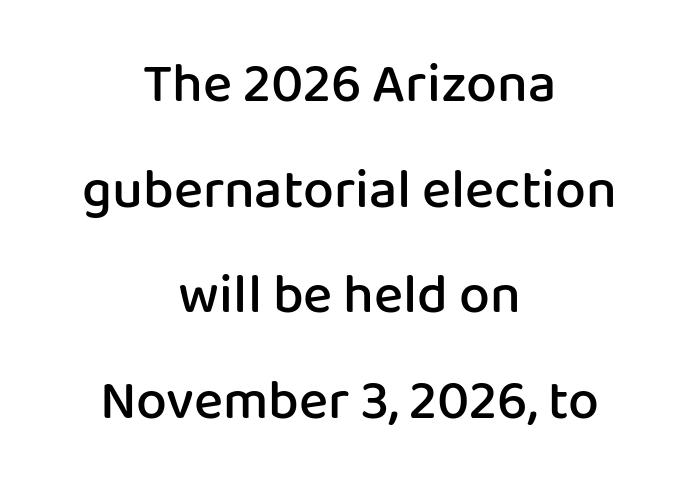
The image shows 55 px semibold sans-serif type, upright; set centered, loose line spacing (1.92x), normal letter spacing, not underlined; low stroke contrast and a medium x-height.
